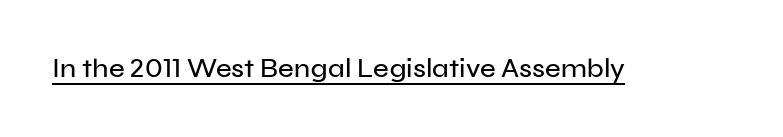
The image shows 27 px text type, upright; set normal letter spacing, underlined.
